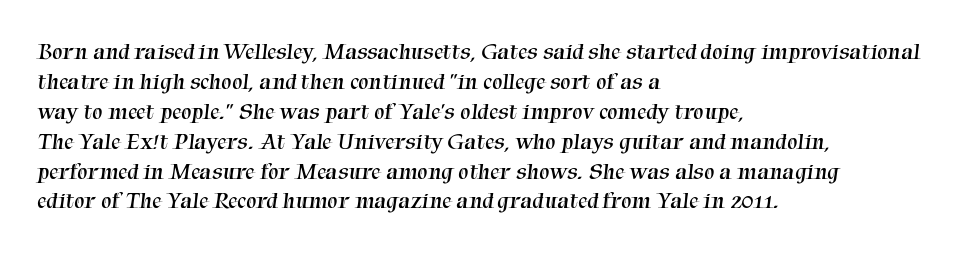
The image shows 23 px text type; set left-aligned, normal line spacing (1.3x), normal letter spacing, not underlined.
